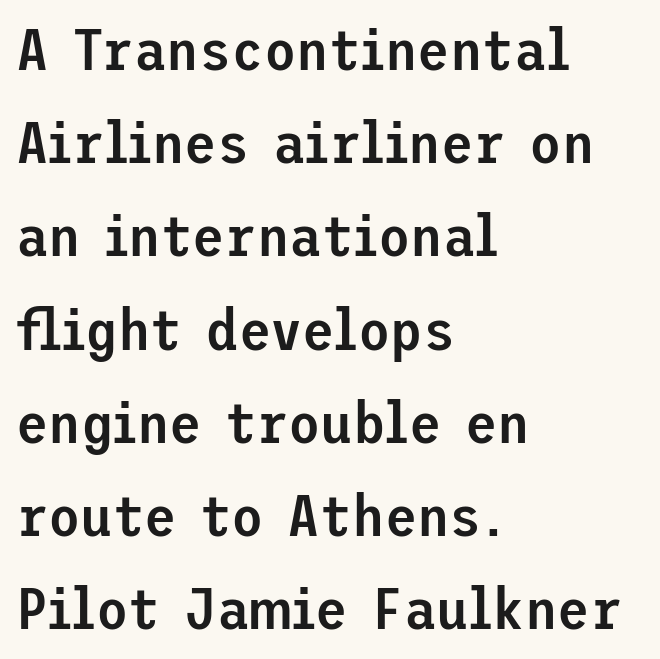
The setting favours the left margin, as ordinary paragraphs usually do. This is the in-between weight designers call semibold or demi. Posture: vertical. If you measured baseline to baseline, you'd find a middling distance.
